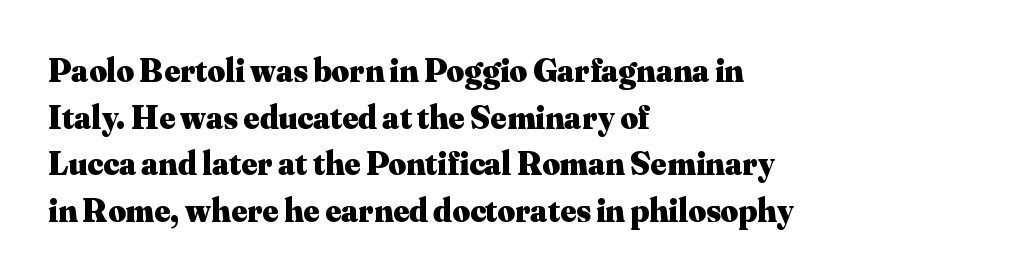
{"serif": "yes", "italic": "no", "bold": "yes", "weight": "heavy", "width": "normal", "stroke_contrast": "medium", "x_height": "small", "monospaced": "no", "underline": "no", "align": "left", "line_spacing": "normal", "line_spacing_ratio": 1.37, "letter_spacing": "normal", "letter_spacing_em": 0.0, "glyph_px": 34}
